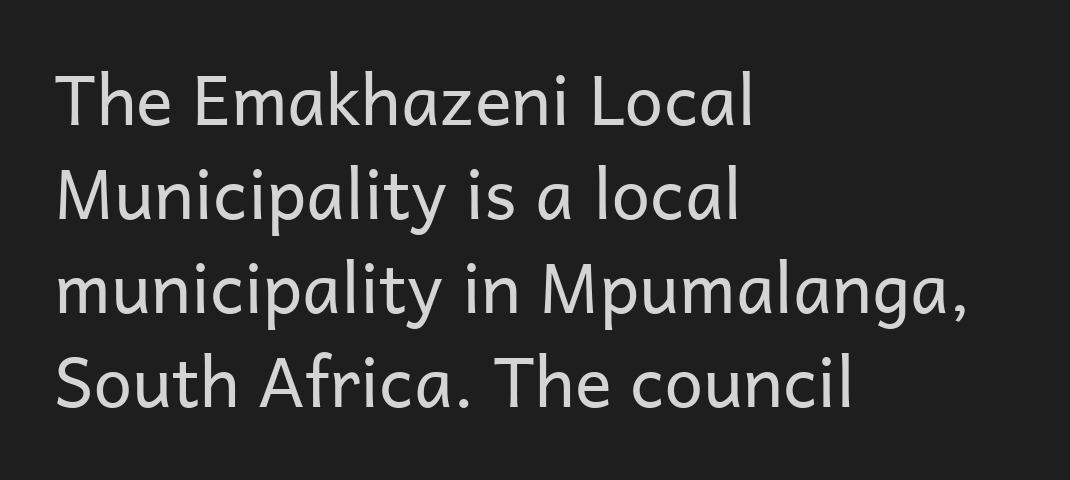
The font is comparable to plain body text, perhaps lighter. The leading is moderate, giving the passage an even texture. Is there any slant? The stems are plumb. The horizontal fit of the characters is conventional and even. The passage shown is typed in a proportional face where columns would drift. Teacher's note: observe the even left margin — that is flush-left alignment.
